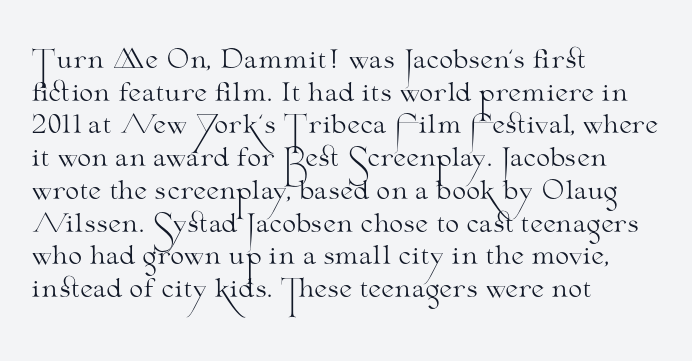
Q: Is the text bold? A: No.
Q: Is the text italic (slanted)? A: No, it is upright.
Q: Is the text underlined? A: No.
Q: How is the paragraph aligned? A: Left-aligned.
Q: Is the spacing between letters normal or unusually wide? A: Normal.
Q: Is the spacing between lines tight, normal or loose? A: Normal.
